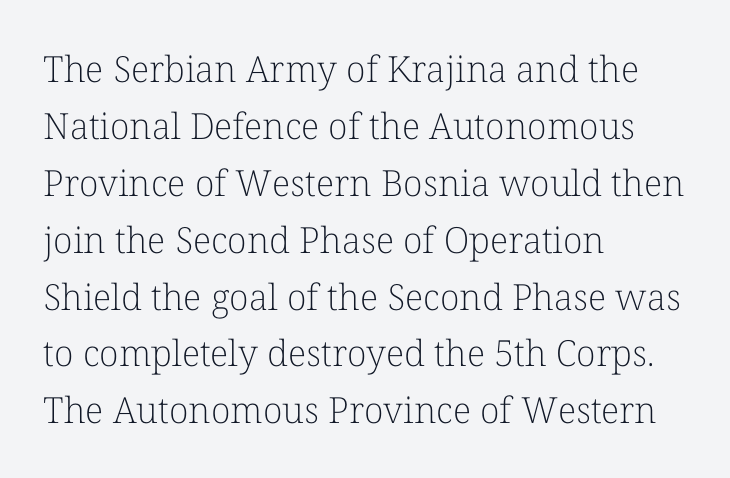
The image shows 36 px light serif type, upright; set left-aligned, normal line spacing (1.58x), normal letter spacing, not underlined; low stroke contrast and a medium x-height.
